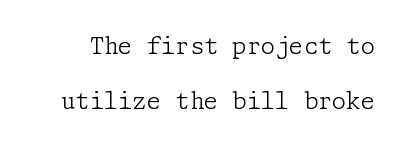
Underlining? Definitely not there. Baseline-to-baseline distance is far greater than the letter height. Stroke mass is kept to a normal reading level or below. You could call the tracking neutral — neither tight nor loose.
